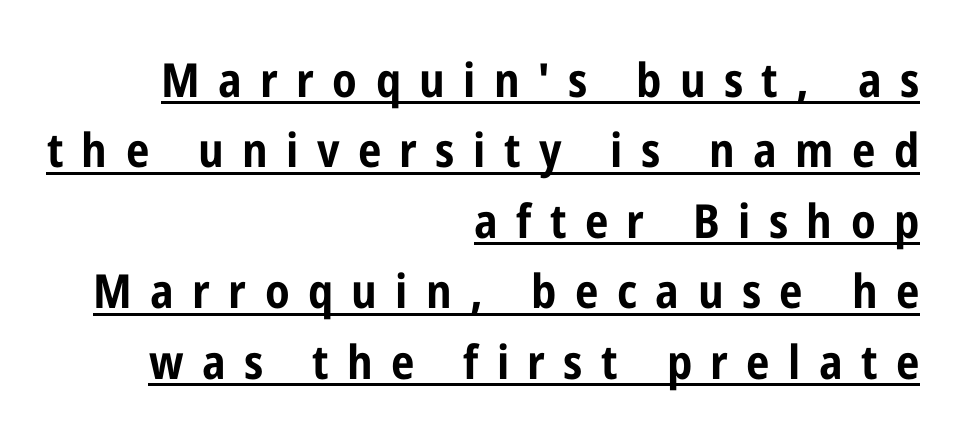
The image shows 47 px bold, condensed sans-serif type, upright; set right-aligned, normal line spacing (1.5x), unusually wide letter spacing (+0.39 em), underlined; low stroke contrast and a medium x-height.
